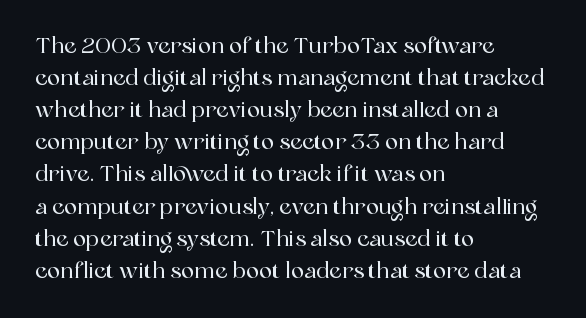
Q: Is the text italic (slanted)? A: No, it is upright.
Q: Is the text underlined? A: No.
Q: How is the paragraph aligned? A: Left-aligned.
Q: Is the spacing between letters normal or unusually wide? A: Normal.
Q: Is the spacing between lines tight, normal or loose? A: Normal.
